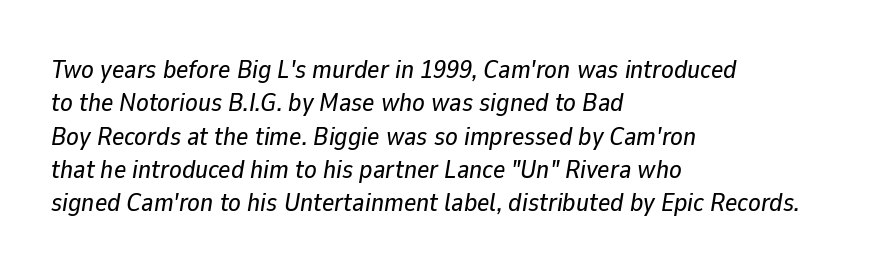
The image shows 26 px text type, italic (leaning right); set left-aligned, normal line spacing (1.28x), normal letter spacing, not underlined.
